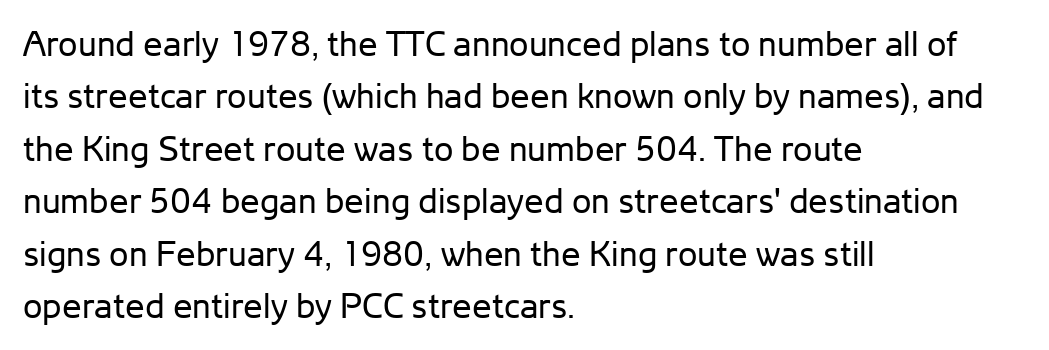
{"serif": "no", "italic": "no", "bold": "no", "weight": "regular", "width": "normal", "stroke_contrast": "low", "x_height": "medium", "monospaced": "no", "underline": "no", "align": "left", "line_spacing": "normal", "line_spacing_ratio": 1.5, "letter_spacing": "normal", "letter_spacing_em": 0.0, "glyph_px": 35}
